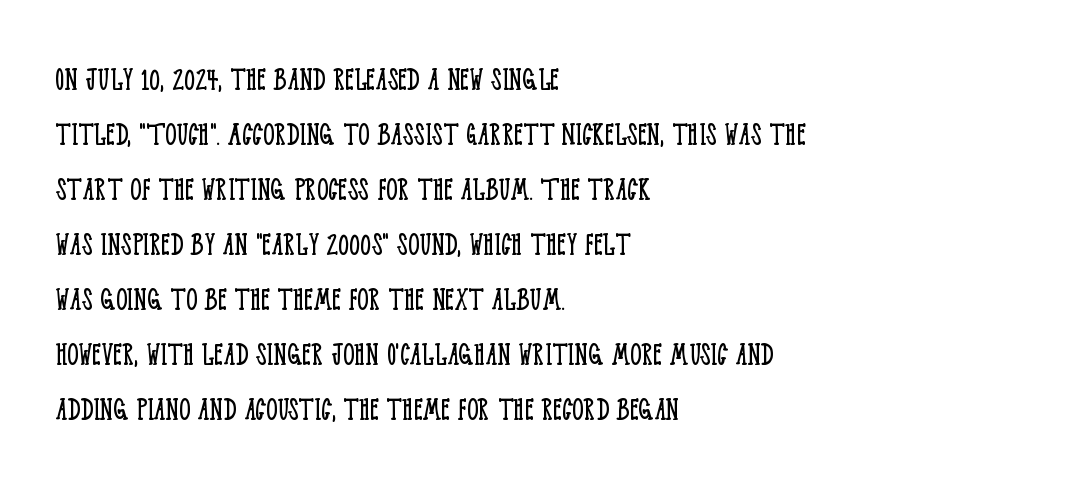
The image shows 35 px light, condensed serif type, upright; set left-aligned, normal line spacing (1.57x), normal letter spacing, not underlined; low stroke contrast and a large x-height.
